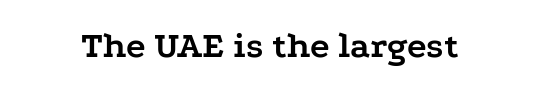
This is heavy type, rendered in bold. Unmarked baselines from the first word to the last. This sample has the flowing, uneven cadence of proportional lettering. The letters carry serifs — small finishing strokes at the ends of their stems. Every stem runs plumb, perpendicular to the baseline. This sample uses plain, unmodified letter spacing.
